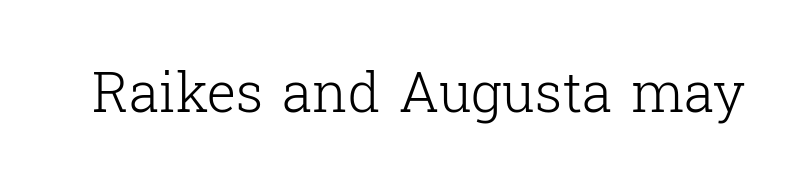
Letter spacing: default. Here the designer chose a conventional face with non-uniform glyph widths. The designer went with a serif here, giving each stem small feet. The gap between lines stays unmarked. The letters look calm and open, with moderate or lighter stems. Designer's note — italics off, roman on.
